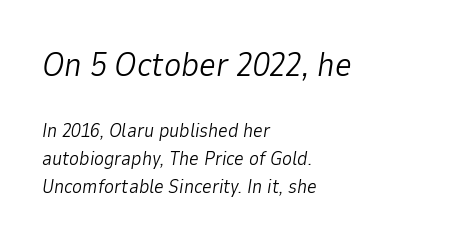
{"italic": "yes", "lean": "right", "slant_degrees": 9, "bold": "no", "weight": "light", "width": "normal", "stroke_contrast": "low", "x_height": "medium", "monospaced": "no", "underline": "no", "align": "left", "line_spacing": "normal", "line_spacing_ratio": 1.48, "letter_spacing": "normal", "letter_spacing_em": 0.0, "larger_block": "first", "size_ratio": 1.74, "glyph_px": 33}
